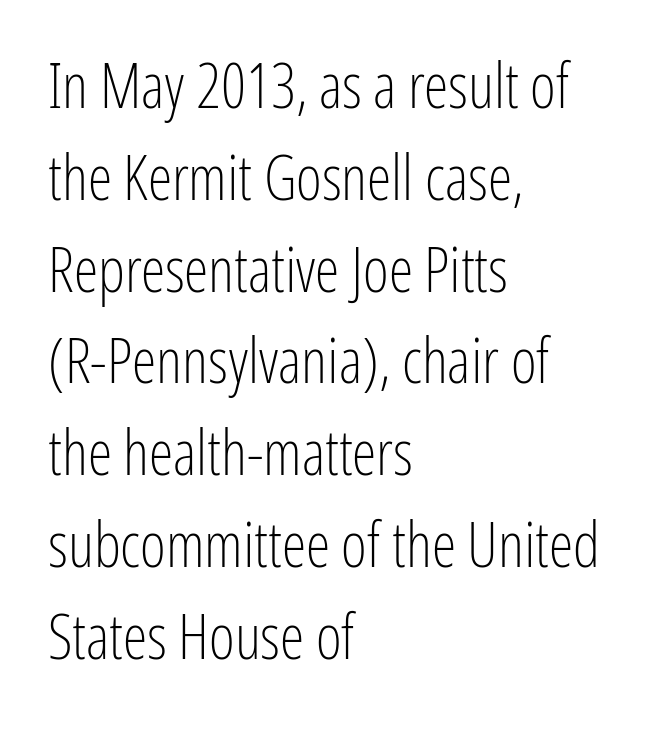
The image shows 62 px light, condensed sans-serif type, upright; set left-aligned, normal line spacing (1.48x), normal letter spacing, not underlined; low stroke contrast and a medium x-height.
